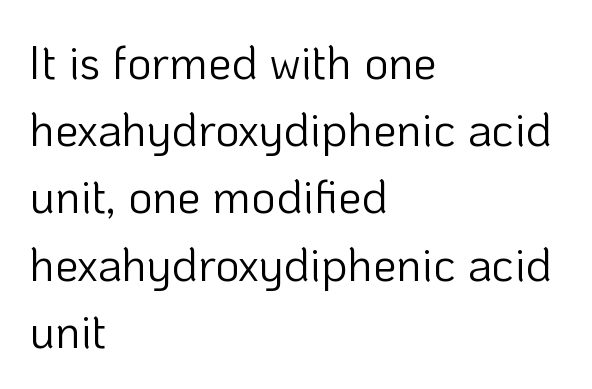
The image shows 47 px light sans-serif type, upright; set left-aligned, normal line spacing (1.43x), normal letter spacing, not underlined; low stroke contrast and a medium x-height.
